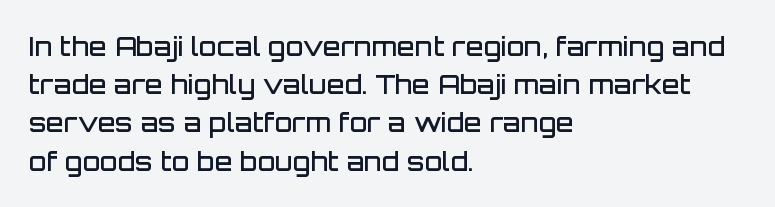
{"italic": "no", "bold": "semi", "underline": "no", "align": "left", "line_spacing": "normal", "line_spacing_ratio": 1.47, "letter_spacing": "normal", "letter_spacing_em": 0.0, "glyph_px": 26}
